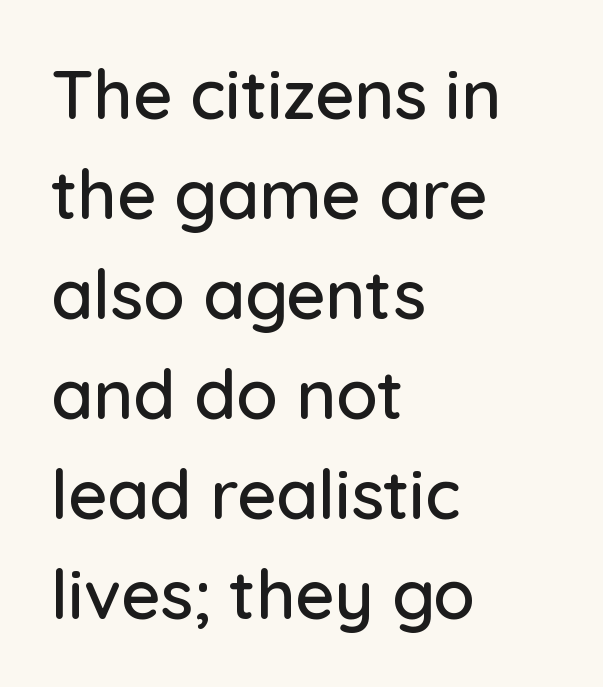
The area under the type is left untouched. Students, observe: this is what conventionally led text looks like. The passage is arranged the way most books set body copy — flush left. Default kerning and tracking; the words read as compact shapes. The passage shown is typed in a proportional face where columns would drift. This rendering employs a face without finishing strokes, i.e., a sans-serif.
